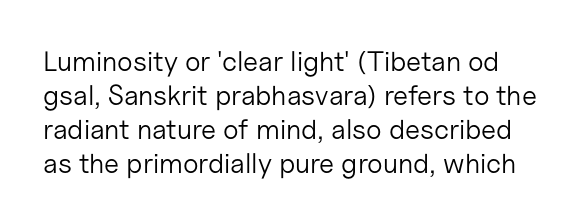
Q: Is the text bold? A: No.
Q: Is the text italic (slanted)? A: No, it is upright.
Q: Is the typeface a serif or a sans-serif typeface? A: Sans-serif.
Q: Is the text underlined? A: No.
Q: Is the spacing between letters normal or unusually wide? A: Normal.
Q: Width (condensed, normal, or wide)? A: Normal.
Q: Stroke contrast? A: Low.
Q: x-height? A: Medium.
Q: Monospaced? A: No.
